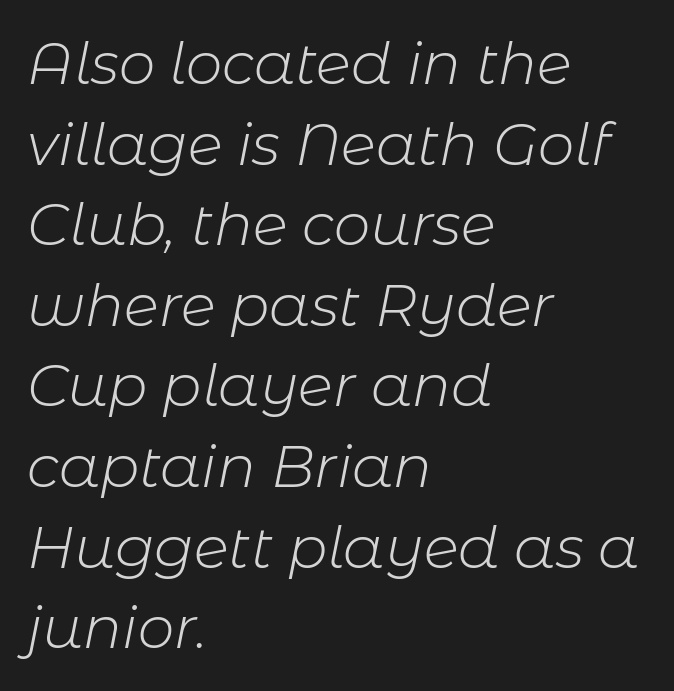
Q: Is the text bold? A: No.
Q: Is the text italic (slanted)? A: Yes, it leans right by about 11 degrees.
Q: Is the text underlined? A: No.
Q: How is the paragraph aligned? A: Left-aligned.
Q: Is the spacing between letters normal or unusually wide? A: Normal.
Q: Is the spacing between lines tight, normal or loose? A: Normal.
Q: Width (condensed, normal, or wide)? A: Normal.
Q: Stroke contrast? A: Low.
Q: x-height? A: Medium.
Q: Monospaced? A: No.
